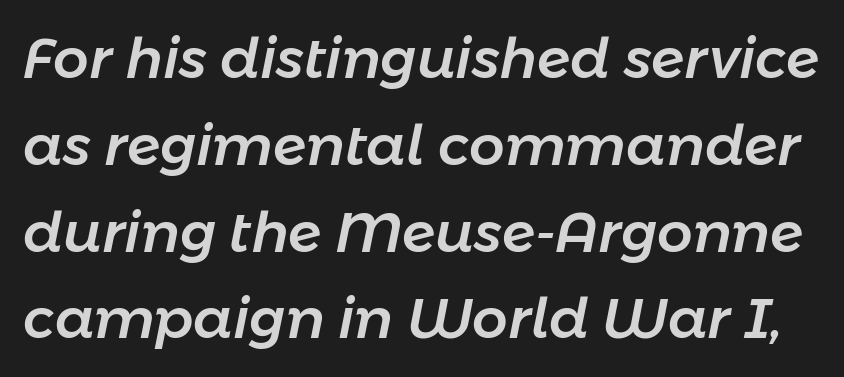
The strip under each line holds only bare page. Every character sits at an angle, as italics do. Is this a fixed-width face? No — the glyphs have proportional, varying widths. The face used here is rendered with its standard letterfit. Evenly set lines give the paragraph a standard silhouette.
